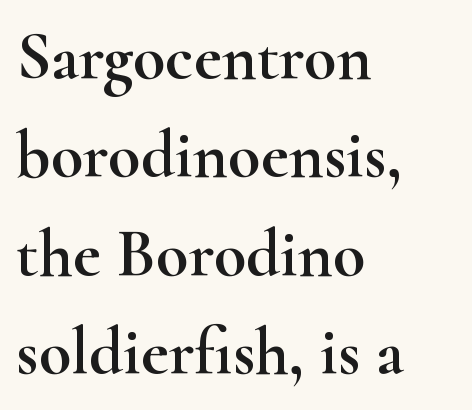
Q: Is the text italic (slanted)? A: No, it is upright.
Q: Is the typeface a serif or a sans-serif typeface? A: Serif.
Q: Is the text underlined? A: No.
Q: How is the paragraph aligned? A: Left-aligned.
Q: Is the spacing between letters normal or unusually wide? A: Normal.
Q: Is the spacing between lines tight, normal or loose? A: Normal.
Q: Width (condensed, normal, or wide)? A: Wide.
Q: Stroke contrast? A: High.
Q: x-height? A: Small.
Q: Monospaced? A: No.
